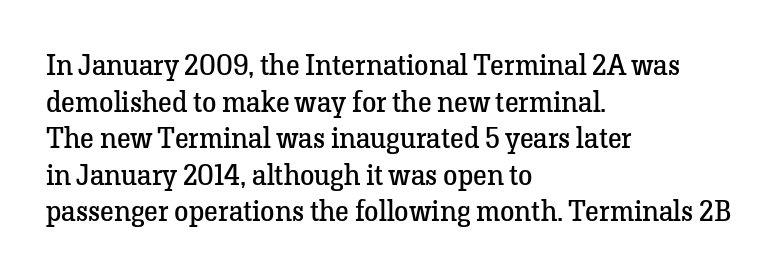
{"serif": "yes", "italic": "no", "bold": "no", "weight": "regular", "width": "normal", "stroke_contrast": "low", "x_height": "medium", "monospaced": "no", "underline": "no", "align": "left", "line_spacing": "normal", "line_spacing_ratio": 1.26, "letter_spacing": "normal", "letter_spacing_em": 0.0, "glyph_px": 29}
